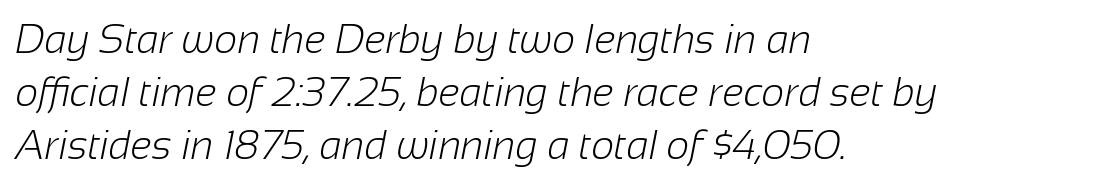
Is the stroke heavy? The answer is a plain regular-or-lighter. This rendering uses left alignment, leaving the right contour irregular. The space beneath each line is pristine and unruled. A normal amount of white space separates one row of letters from the next. There is no visible air inserted between adjacent glyphs. Is this a fixed-width face? No — the glyphs have proportional, varying widths.
